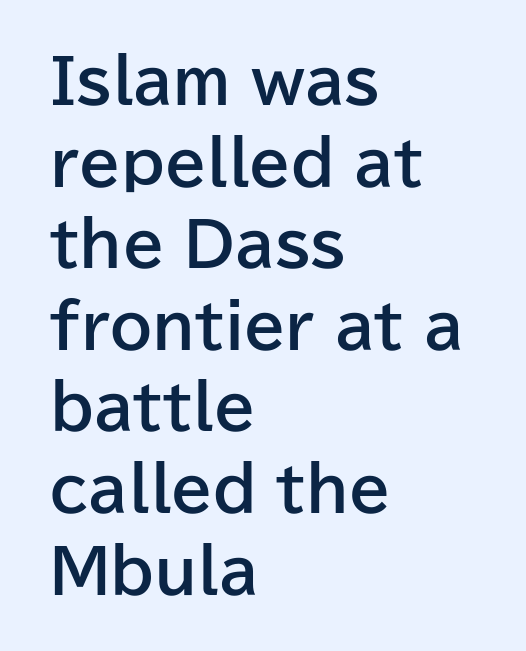
The image shows 60 px bold sans-serif type, upright; set left-aligned, normal line spacing (1.36x), normal letter spacing, not underlined; low stroke contrast and a medium x-height.
